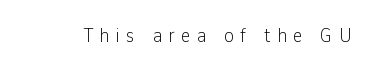
The type is letterspaced generously, with wide tracking. The strokes are not fattened; the text isn't bold. The baseline area is clear. This is roman type, the default non-slanted kind.
